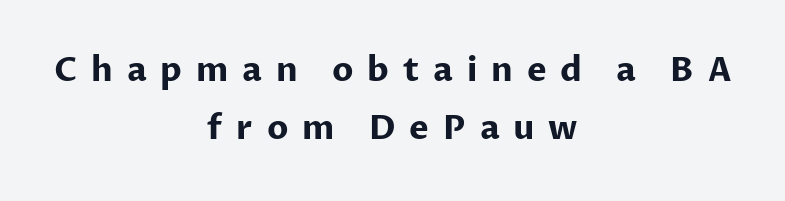
Serifs: no, the terminals of the letterforms are clean. Chunky letters — that's bold for sure. Spacing between characters has been opened up far beyond the box default. Do the characters align in a grid? No, the font is proportional. Quick note: underline off.
